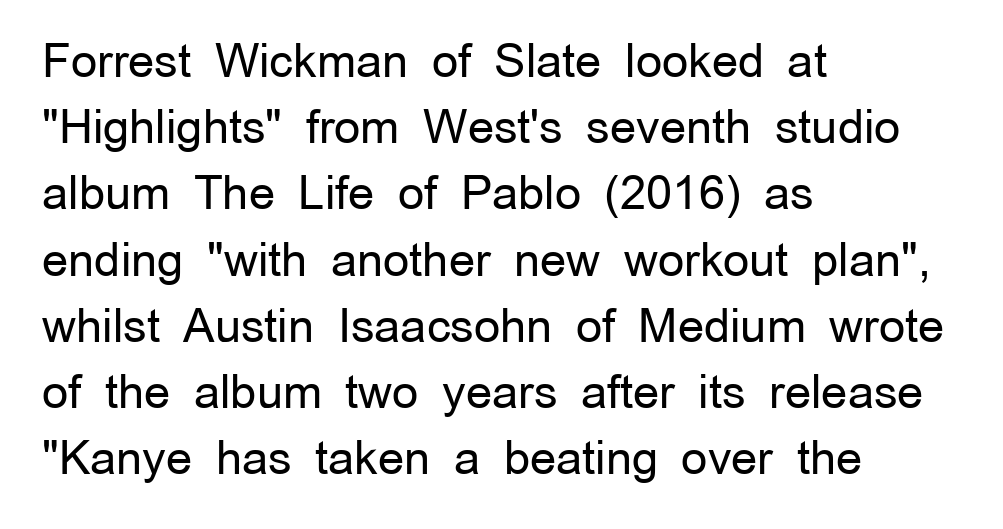
Q: Is the text bold? A: No.
Q: Is the text italic (slanted)? A: No, it is upright.
Q: Is the typeface a serif or a sans-serif typeface? A: Sans-serif.
Q: Is the text underlined? A: No.
Q: How is the paragraph aligned? A: Left-aligned.
Q: Is the spacing between letters normal or unusually wide? A: Normal.
Q: Is the spacing between lines tight, normal or loose? A: Normal.
Q: Width (condensed, normal, or wide)? A: Normal.
Q: Stroke contrast? A: Low.
Q: x-height? A: Medium.
Q: Monospaced? A: No.
